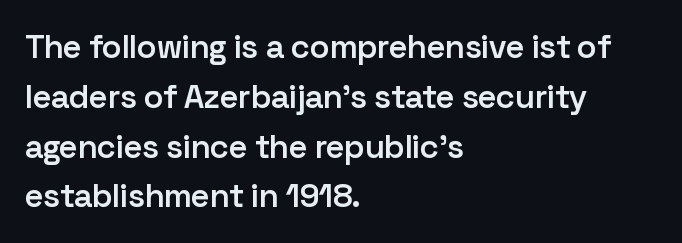
The image shows 33 px semibold sans-serif type, upright; set left-aligned, normal line spacing (1.51x), normal letter spacing, not underlined; low stroke contrast and a medium x-height.
